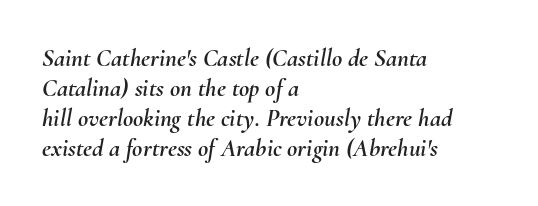
Q: Is the text italic (slanted)? A: Yes, it leans right by about 10 degrees.
Q: Is the text underlined? A: No.
Q: How is the paragraph aligned? A: Left-aligned.
Q: Is the spacing between letters normal or unusually wide? A: Normal.
